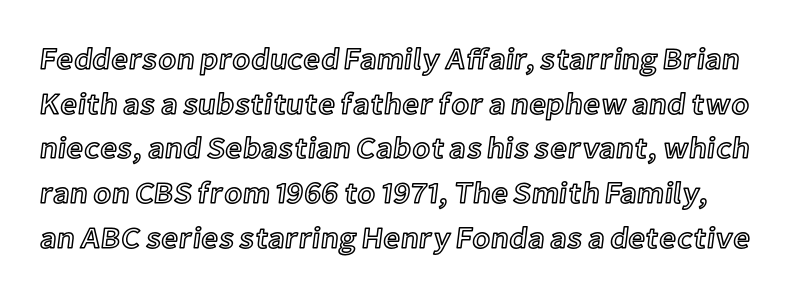
The image shows 30 px text type; set normal line spacing (1.49x), normal letter spacing, not underlined; a medium x-height.
